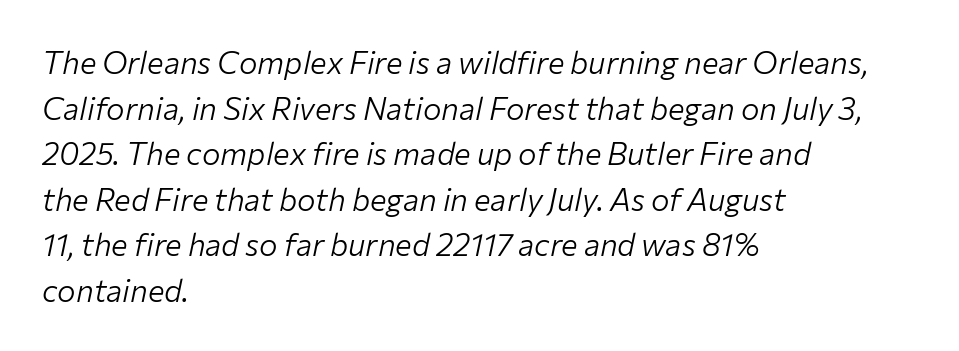
Q: Is the text bold? A: No.
Q: Is the text italic (slanted)? A: Yes, it leans right by about 12 degrees.
Q: Is the text underlined? A: No.
Q: How is the paragraph aligned? A: Left-aligned.
Q: Is the spacing between letters normal or unusually wide? A: Normal.
Q: Is the spacing between lines tight, normal or loose? A: Normal.
Q: Width (condensed, normal, or wide)? A: Normal.
Q: Stroke contrast? A: Low.
Q: x-height? A: Medium.
Q: Monospaced? A: No.
